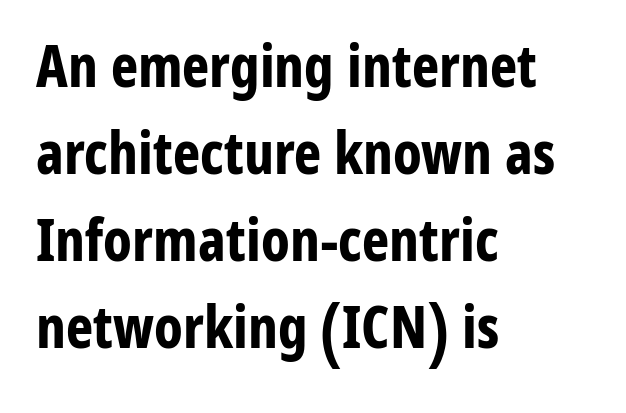
The image shows 58 px bold, condensed sans-serif type, upright; set left-aligned, normal line spacing (1.5x), normal letter spacing, not underlined; low stroke contrast and a medium x-height.
